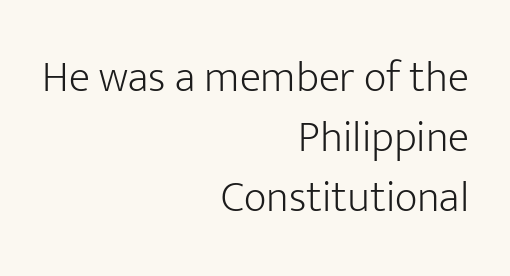
Q: Is the text bold? A: No.
Q: Is the text italic (slanted)? A: No, it is upright.
Q: Is the typeface a serif or a sans-serif typeface? A: Sans-serif.
Q: Is the text underlined? A: No.
Q: How is the paragraph aligned? A: Right-aligned.
Q: Is the spacing between letters normal or unusually wide? A: Normal.
Q: Is the spacing between lines tight, normal or loose? A: Normal.
Q: Width (condensed, normal, or wide)? A: Normal.
Q: Stroke contrast? A: Low.
Q: x-height? A: Medium.
Q: Monospaced? A: No.
